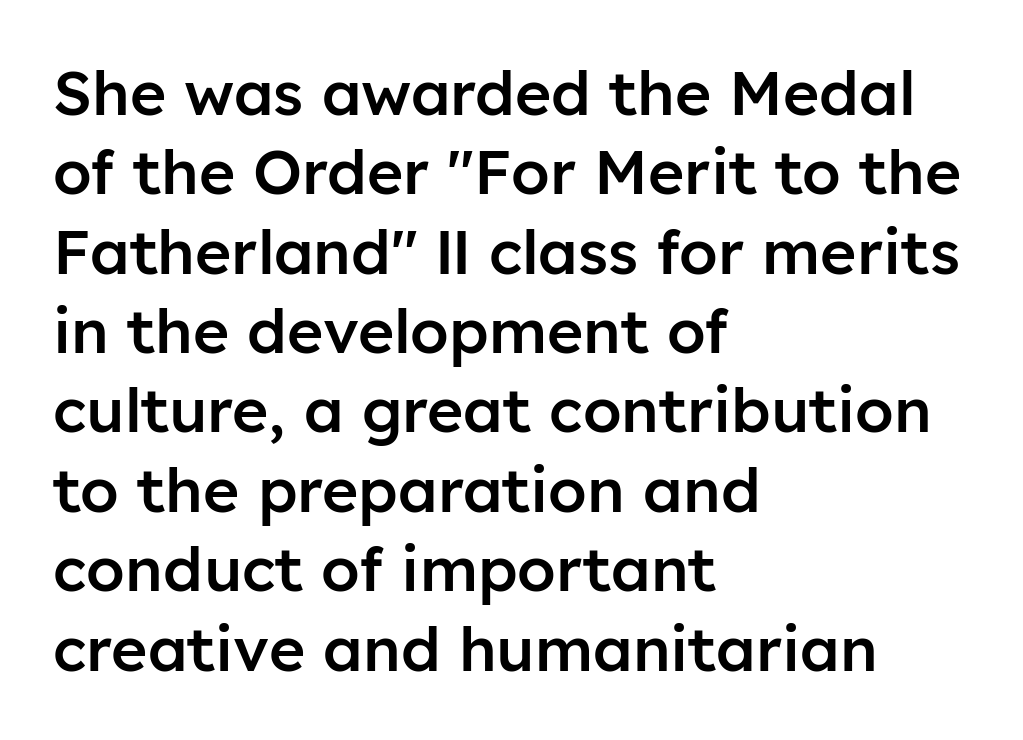
The image shows 62 px semibold sans-serif type, upright; set left-aligned, normal line spacing (1.28x), normal letter spacing, not underlined; low stroke contrast and a medium x-height.
